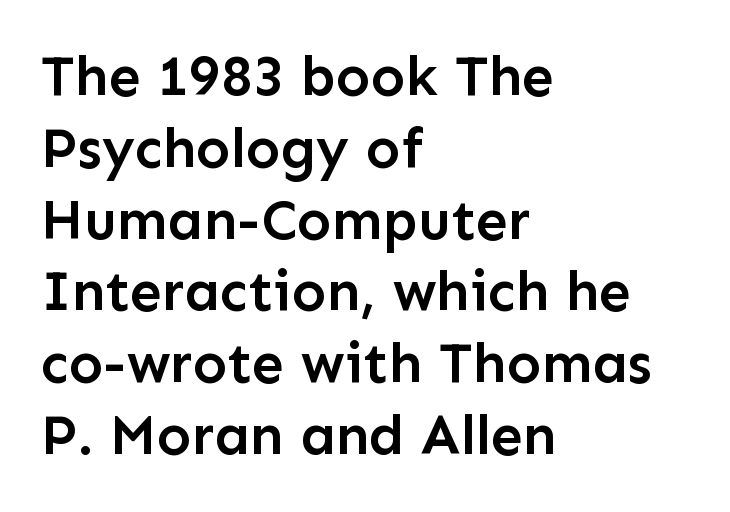
Horizontal bands of white between lines are of average thickness. The passage shown is not underscored anywhere. These lines are set flush left with a ragged right edge. The passage shown is typeset with a sans-serif family. The rendering keeps characters at their native spacing. The sample has been set in demibold, a notch under bold.
